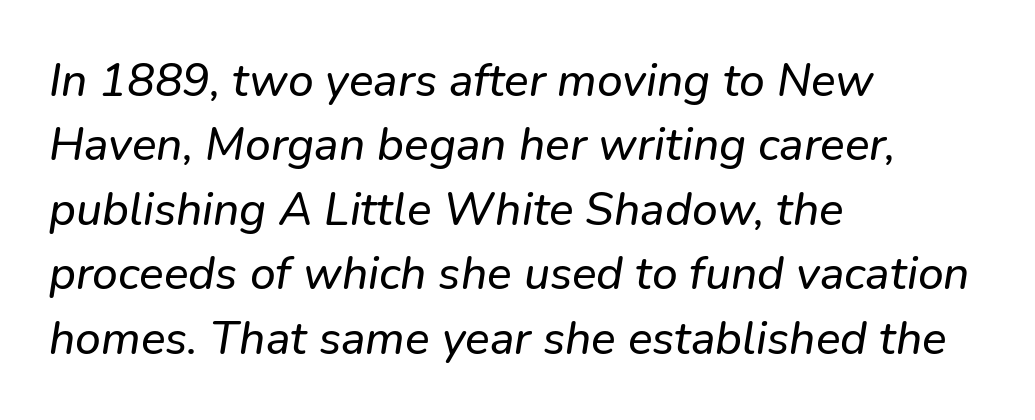
Q: Is the typeface a serif or a sans-serif typeface? A: Sans-serif.
Q: Is the text underlined? A: No.
Q: How is the paragraph aligned? A: Left-aligned.
Q: Is the spacing between letters normal or unusually wide? A: Normal.
Q: Is the spacing between lines tight, normal or loose? A: Normal.
Q: Width (condensed, normal, or wide)? A: Normal.
Q: Stroke contrast? A: Low.
Q: x-height? A: Medium.
Q: Monospaced? A: No.
